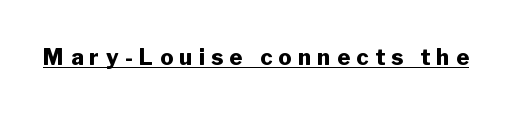
Q: Is the text bold? A: Yes.
Q: Is the text italic (slanted)? A: No, it is upright.
Q: Is the text underlined? A: Yes.
Q: Is the spacing between letters normal or unusually wide? A: Unusually wide.
